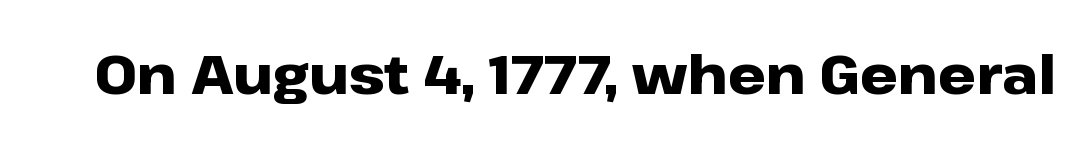
{"serif": "no", "italic": "no", "bold": "yes", "weight": "heavy", "width": "wide", "stroke_contrast": "low", "x_height": "medium", "monospaced": "no", "underline": "no", "letter_spacing": "normal", "letter_spacing_em": 0.0, "glyph_px": 54}
